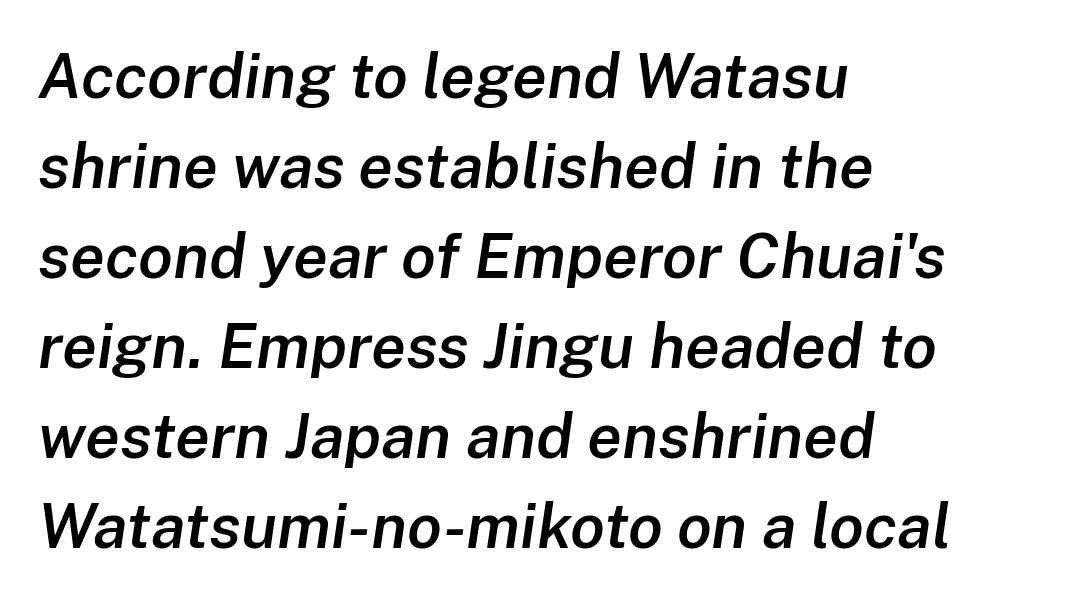
Q: Is the text bold? A: Semi-bold.
Q: Is the text italic (slanted)? A: Yes, it leans right by about 8 degrees.
Q: Is the text underlined? A: No.
Q: How is the paragraph aligned? A: Left-aligned.
Q: Is the spacing between letters normal or unusually wide? A: Normal.
Q: Is the spacing between lines tight, normal or loose? A: Normal.
Q: Width (condensed, normal, or wide)? A: Normal.
Q: Stroke contrast? A: Low.
Q: x-height? A: Medium.
Q: Monospaced? A: No.
